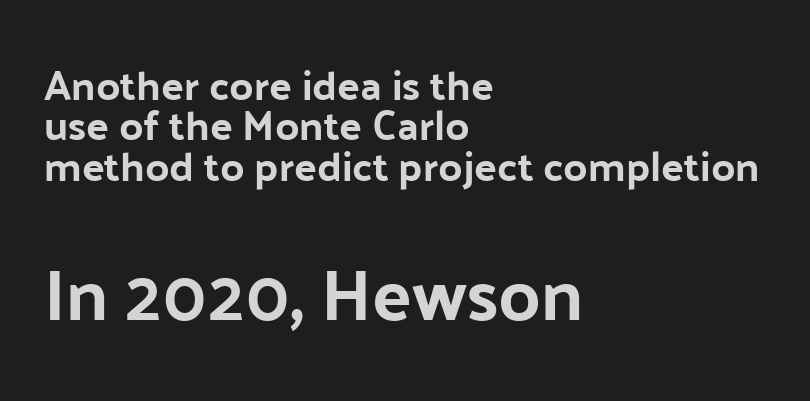
{"serif": "no", "italic": "no", "bold": "yes", "weight": "bold", "width": "normal", "stroke_contrast": "low", "x_height": "medium", "monospaced": "no", "underline": "no", "align": "left", "line_spacing": "tight", "line_spacing_ratio": 0.96, "letter_spacing": "normal", "letter_spacing_em": 0.0, "larger_block": "second", "size_ratio": 1.74, "glyph_px": 73}
